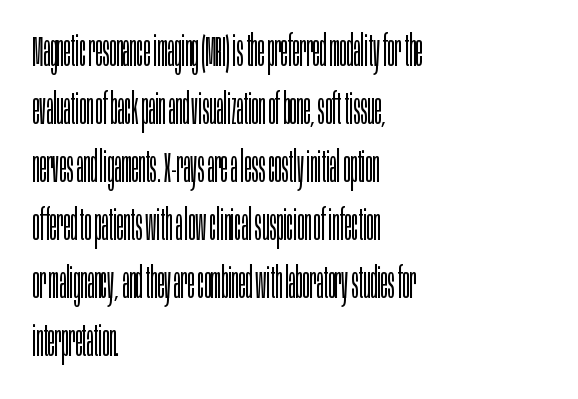
Left-aligned paragraph, ragged on the right. Characters remain perfectly vertical along every line. The space beneath each line is pristine and unruled. In terms of letterform style, serifs are entirely absent. In terms of leading, this rendering sits right in the middle.
